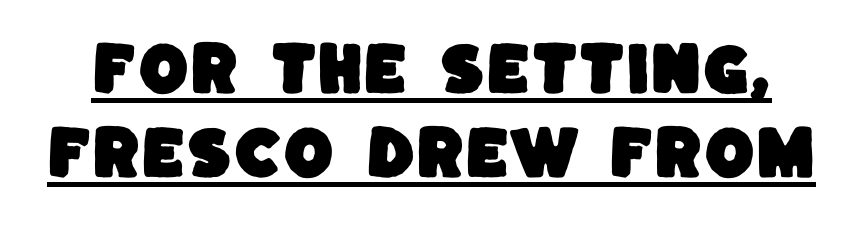
{"serif": "no", "width": "normal", "stroke_contrast": "low", "x_height": "large", "monospaced": "no", "underline": "yes", "line_spacing": "normal", "line_spacing_ratio": 1.44, "letter_spacing": "normal", "letter_spacing_em": 0.0, "glyph_px": 58}
